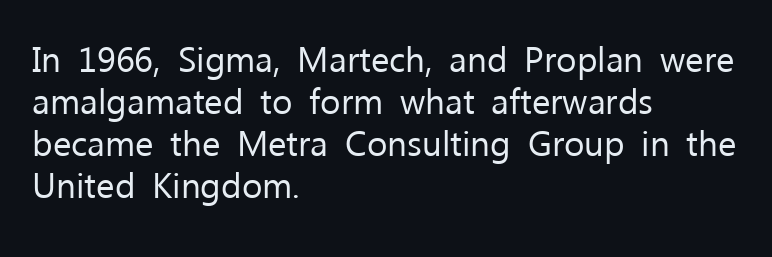
The type family on display is of the sans-serif kind. The type sits square on the baseline with zero lean. Line starts are locked; line ends wander. Heft: none added — not bold. No extra tracking has been applied to these lines. Do the characters align in a grid? No, the font is proportional.
